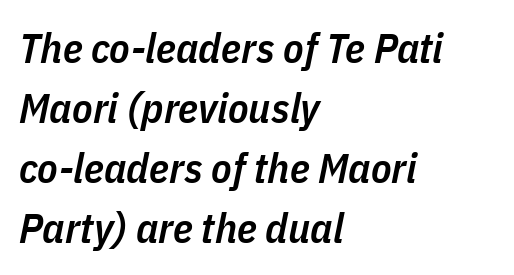
{"italic": "yes", "lean": "right", "slant_degrees": 11, "bold": "semi", "weight": "semibold", "width": "condensed", "stroke_contrast": "low", "x_height": "medium", "monospaced": "no", "underline": "no", "align": "left", "line_spacing": "normal", "line_spacing_ratio": 1.43, "letter_spacing": "normal", "letter_spacing_em": 0.0, "glyph_px": 42}
